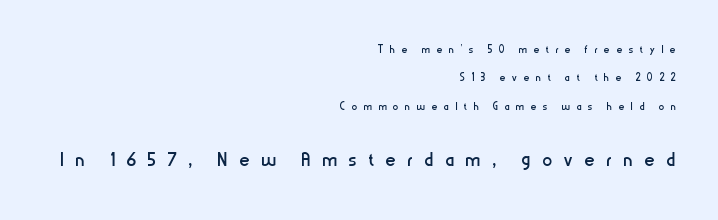
Q: Is the text bold? A: No.
Q: Is the text italic (slanted)? A: No, it is upright.
Q: Is the text underlined? A: No.
Q: How is the paragraph aligned? A: Right-aligned.
Q: Is the spacing between letters normal or unusually wide? A: Unusually wide.
Q: Is the spacing between lines tight, normal or loose? A: Loose.
Q: Which block of text is set in a larger size, the first (top) or the second (bottom)? A: The second (bottom) one.
